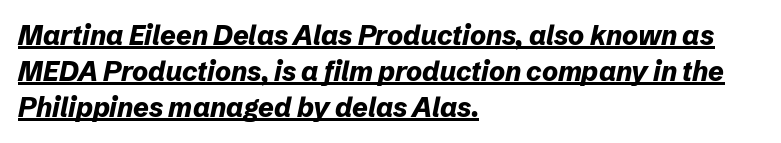
The image shows 27 px bold type, italic (leaning right); set left-aligned, normal line spacing (1.34x), normal letter spacing, underlined.
